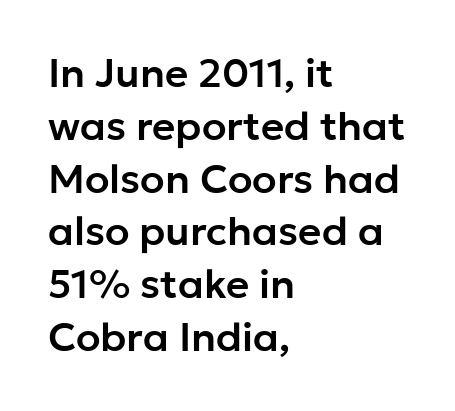
Q: Is the text italic (slanted)? A: No, it is upright.
Q: Is the typeface a serif or a sans-serif typeface? A: Sans-serif.
Q: Is the text underlined? A: No.
Q: How is the paragraph aligned? A: Left-aligned.
Q: Is the spacing between letters normal or unusually wide? A: Normal.
Q: Is the spacing between lines tight, normal or loose? A: Normal.
Q: Width (condensed, normal, or wide)? A: Normal.
Q: Stroke contrast? A: Low.
Q: x-height? A: Medium.
Q: Monospaced? A: No.
